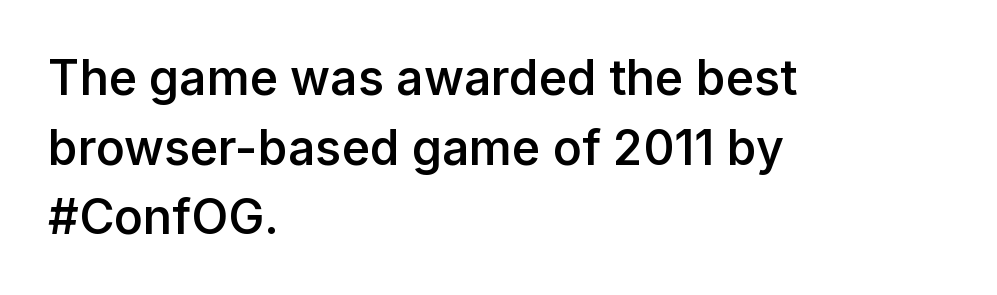
The image shows 48 px semibold sans-serif type, upright; set left-aligned, normal line spacing (1.45x), normal letter spacing, not underlined; low stroke contrast and a medium x-height.
